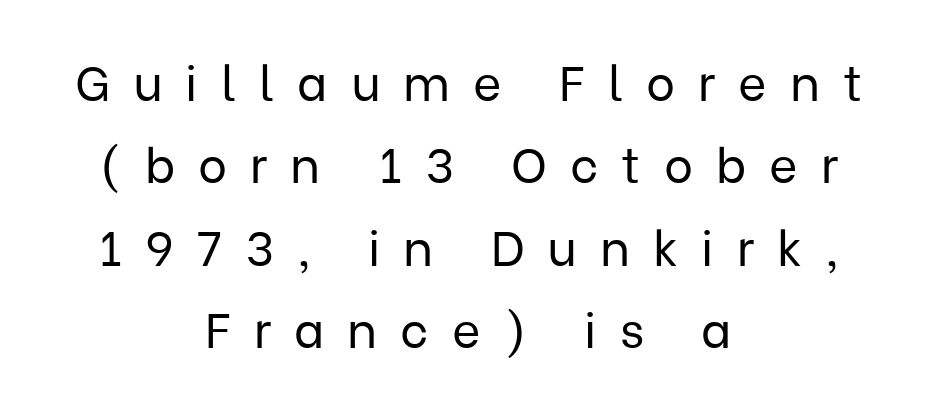
The rendering uses natural spacing where letterforms have individual widths. Students, observe: this is what conventionally led text looks like. Look at the tracking — it's clearly loosened, letters drifting apart. The text block is weighted toward neither margin, spreading evenly from the middle. A clean baseline with only descenders dipping below it.
